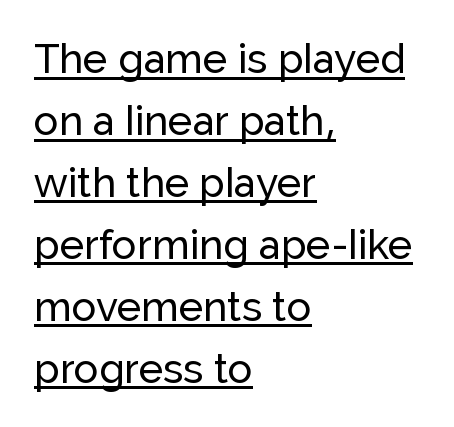
Q: Is the text italic (slanted)? A: No, it is upright.
Q: Is the typeface a serif or a sans-serif typeface? A: Sans-serif.
Q: Is the text underlined? A: Yes.
Q: How is the paragraph aligned? A: Left-aligned.
Q: Is the spacing between letters normal or unusually wide? A: Normal.
Q: Is the spacing between lines tight, normal or loose? A: Normal.
Q: Width (condensed, normal, or wide)? A: Normal.
Q: Stroke contrast? A: Low.
Q: x-height? A: Medium.
Q: Monospaced? A: No.
